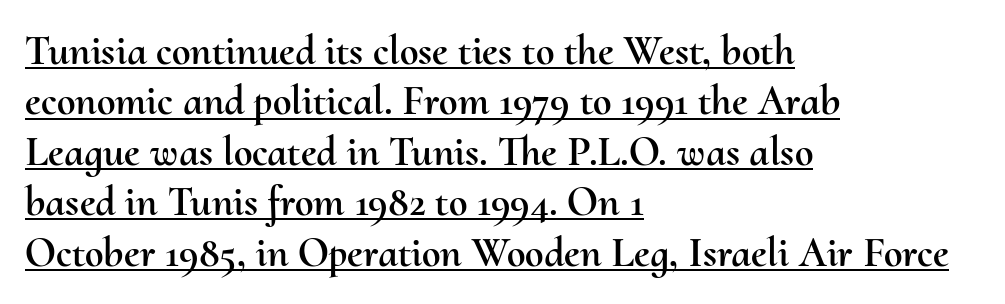
The image shows 42 px text type, upright; set left-aligned, line spacing 1.2x, normal letter spacing, underlined; medium stroke contrast and a small x-height.
